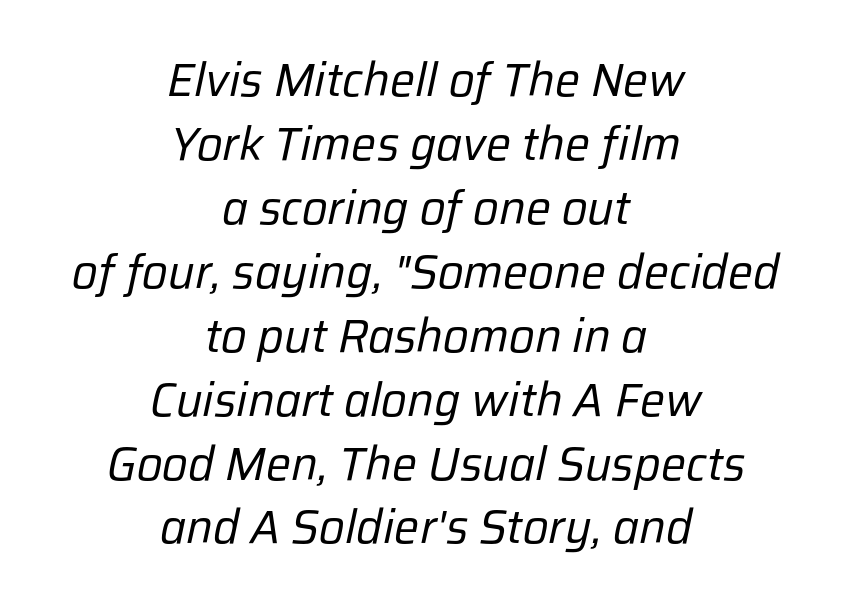
Q: Is the text bold? A: No.
Q: Is the text italic (slanted)? A: Yes, it leans right by about 12 degrees.
Q: Is the text underlined? A: No.
Q: How is the paragraph aligned? A: Centered.
Q: Is the spacing between letters normal or unusually wide? A: Normal.
Q: Is the spacing between lines tight, normal or loose? A: Normal.
Q: Width (condensed, normal, or wide)? A: Normal.
Q: Stroke contrast? A: Low.
Q: x-height? A: Medium.
Q: Monospaced? A: No.
